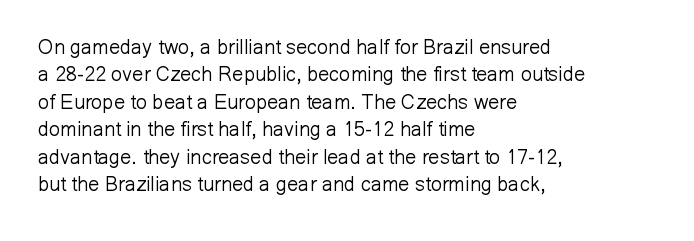
Q: Is the text bold? A: No.
Q: Is the text italic (slanted)? A: No, it is upright.
Q: Is the text underlined? A: No.
Q: How is the paragraph aligned? A: Left-aligned.
Q: Is the spacing between letters normal or unusually wide? A: Normal.
Q: Is the spacing between lines tight, normal or loose? A: Normal.
